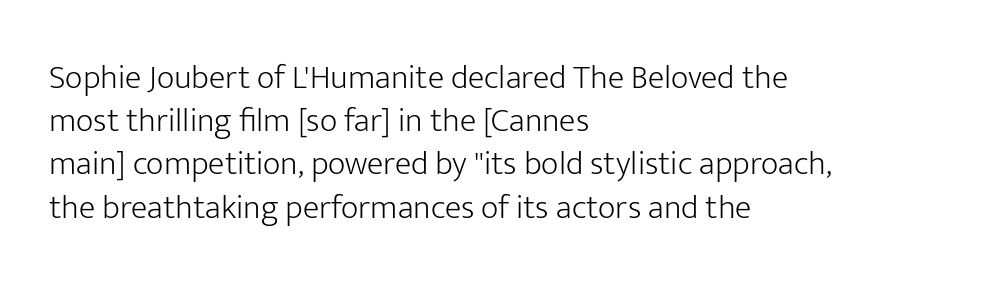
The image shows 34 px light sans-serif type, upright; set left-aligned, normal line spacing (1.27x), normal letter spacing, not underlined; low stroke contrast and a medium x-height.
